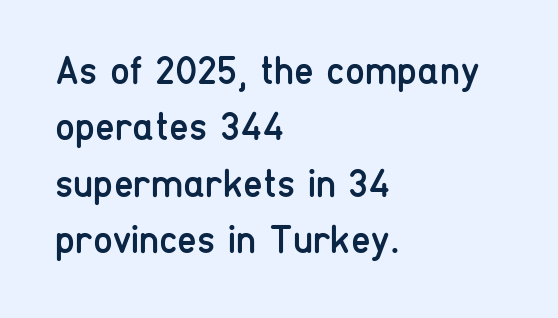
Q: Is the text bold? A: No.
Q: Is the text italic (slanted)? A: No, it is upright.
Q: Is the typeface a serif or a sans-serif typeface? A: Sans-serif.
Q: Is the text underlined? A: No.
Q: How is the paragraph aligned? A: Left-aligned.
Q: Is the spacing between letters normal or unusually wide? A: Normal.
Q: Is the spacing between lines tight, normal or loose? A: Normal.
Q: Width (condensed, normal, or wide)? A: Condensed.
Q: Stroke contrast? A: Low.
Q: x-height? A: Medium.
Q: Monospaced? A: No.
